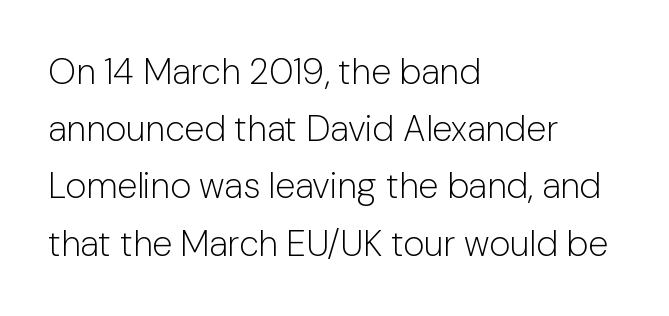
The image shows 36 px light sans-serif type, upright; set left-aligned, normal line spacing (1.59x), normal letter spacing, not underlined; low stroke contrast and a medium x-height.
